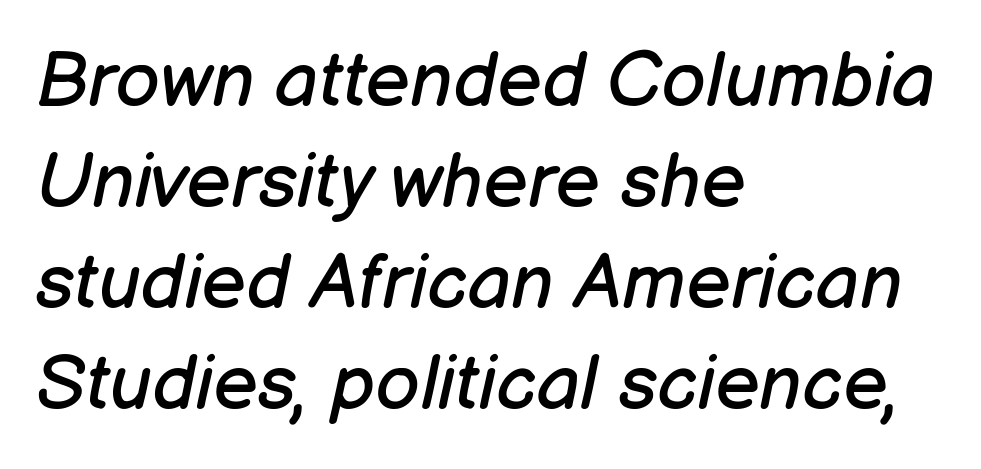
The image shows 77 px regular-weight type, italic (leaning right); set left-aligned, normal line spacing (1.31x), normal letter spacing, not underlined; low stroke contrast and a medium x-height.
